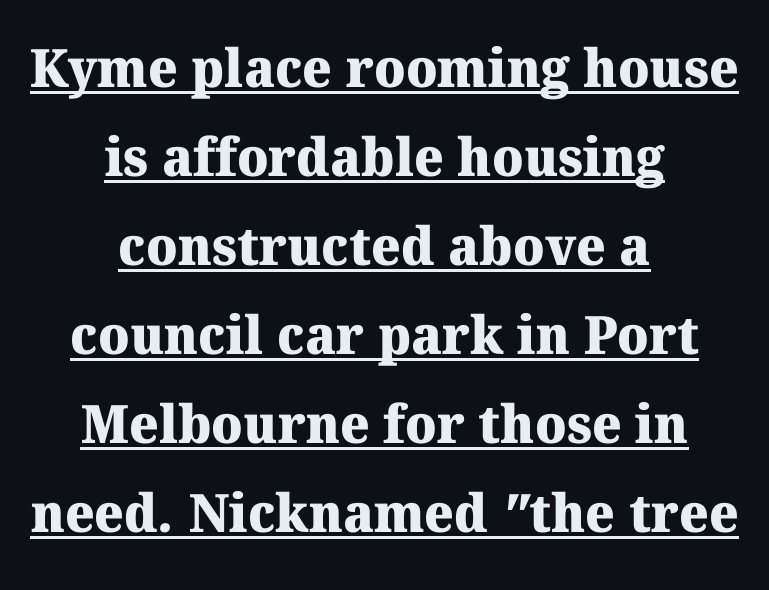
This is heavy type, rendered in bold. You could not count columns in this text — the font is proportionally spaced. The face used here appears with an underline applied. Typographically, this falls in the serif category. The block of text has a typical density, with ordinary space between rows.
